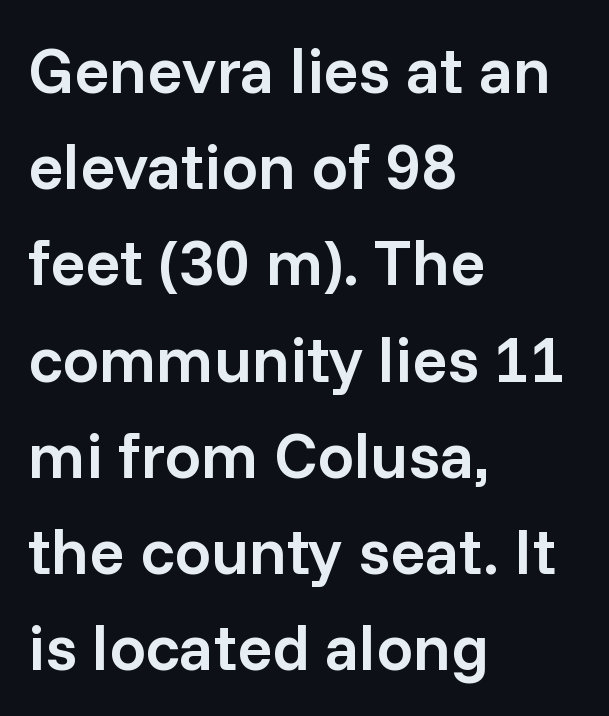
Q: Is the text bold? A: Semi-bold.
Q: Is the text italic (slanted)? A: No, it is upright.
Q: Is the typeface a serif or a sans-serif typeface? A: Sans-serif.
Q: Is the text underlined? A: No.
Q: How is the paragraph aligned? A: Left-aligned.
Q: Is the spacing between letters normal or unusually wide? A: Normal.
Q: Is the spacing between lines tight, normal or loose? A: Normal.
Q: Width (condensed, normal, or wide)? A: Normal.
Q: Stroke contrast? A: Low.
Q: x-height? A: Medium.
Q: Monospaced? A: No.
